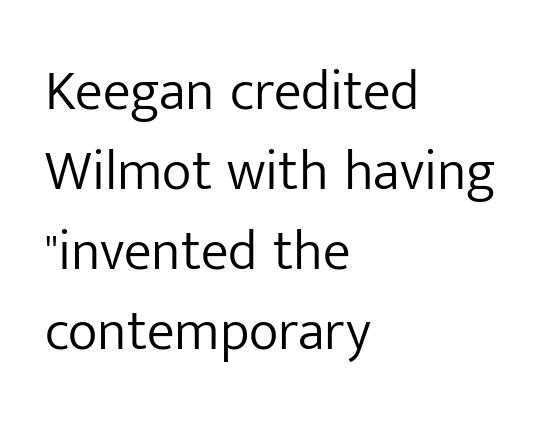
The image shows 56 px light sans-serif type, upright; set left-aligned, normal line spacing (1.43x), normal letter spacing, not underlined; low stroke contrast and a medium x-height.
